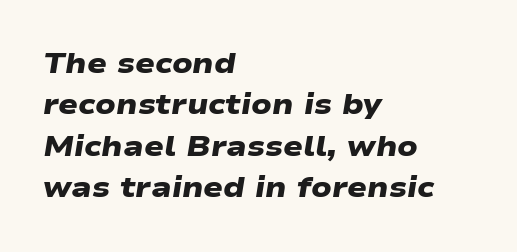
{"serif": "no", "bold": "yes", "weight": "heavy", "width": "wide", "stroke_contrast": "low", "x_height": "medium", "monospaced": "no", "underline": "no", "align": "left", "line_spacing": "normal", "line_spacing_ratio": 1.43, "letter_spacing": "normal", "letter_spacing_em": 0.0, "glyph_px": 29}
